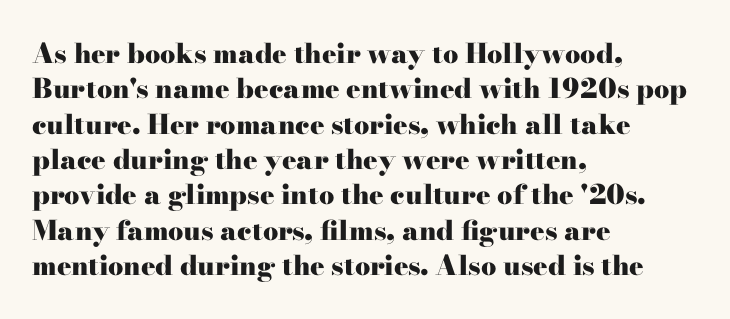
The image shows 27 px bold type, upright; set left-aligned, normal line spacing (1.31x), normal letter spacing, not underlined.
